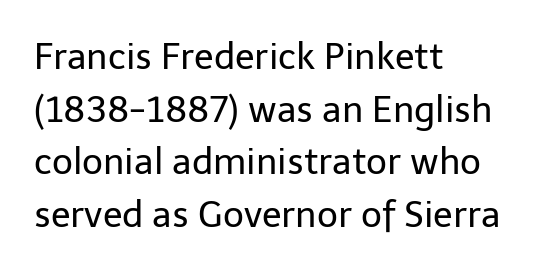
Is there much room between lines? A standard amount, neither cramped nor airy. Reading down the block, your eye returns to a fixed left position each line. The type family on display is of the sans-serif kind. A typesetter would call this zero additional tracking.
